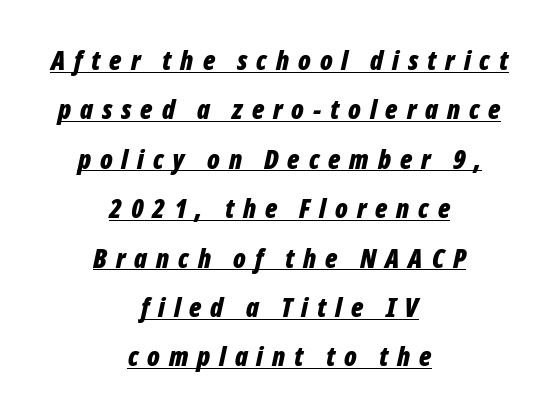
The image shows 27 px bold type, italic (leaning right); set centered, line spacing 1.83x, unusually wide letter spacing (+0.33 em), underlined.
